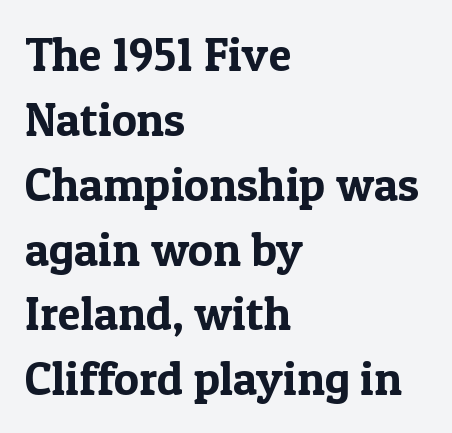
Q: Is the text italic (slanted)? A: No, it is upright.
Q: Is the typeface a serif or a sans-serif typeface? A: Serif.
Q: Is the text underlined? A: No.
Q: How is the paragraph aligned? A: Left-aligned.
Q: Is the spacing between letters normal or unusually wide? A: Normal.
Q: Is the spacing between lines tight, normal or loose? A: Normal.
Q: Width (condensed, normal, or wide)? A: Normal.
Q: x-height? A: Medium.
Q: Monospaced? A: No.
